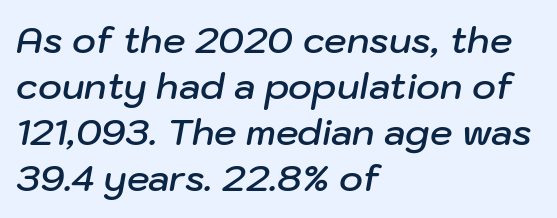
Is there much room between lines? A standard amount, neither cramped nor airy. The face used here is rendered with its standard letterfit. This sample has the flowing, uneven cadence of proportional lettering. The text carries the slant typical of an italic or oblique font. The glyphs have the mass of a demibold cut, below bold.
